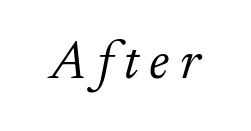
Q: Is the text bold? A: No.
Q: Is the text italic (slanted)? A: Yes, it leans right by about 17 degrees.
Q: Is the typeface a serif or a sans-serif typeface? A: Serif.
Q: Is the text underlined? A: No.
Q: Width (condensed, normal, or wide)? A: Normal.
Q: Stroke contrast? A: Low.
Q: x-height? A: Small.
Q: Monospaced? A: No.
